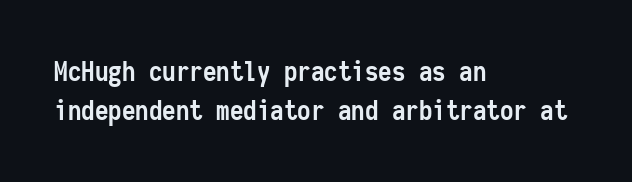
The glyphs are unaccompanied by any horizontal stroke below them. Alignment: flush left. Its strokes are broad and dark, the hallmark of bold type. Designer's note — italics off, roman on.
